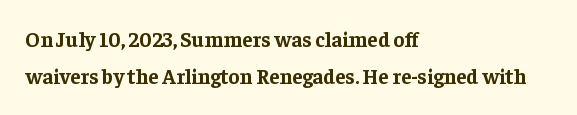
{"italic": "no", "bold": "yes", "underline": "no", "align": "left", "line_spacing_ratio": 1.77, "letter_spacing": "normal", "letter_spacing_em": 0.0, "glyph_px": 21}
